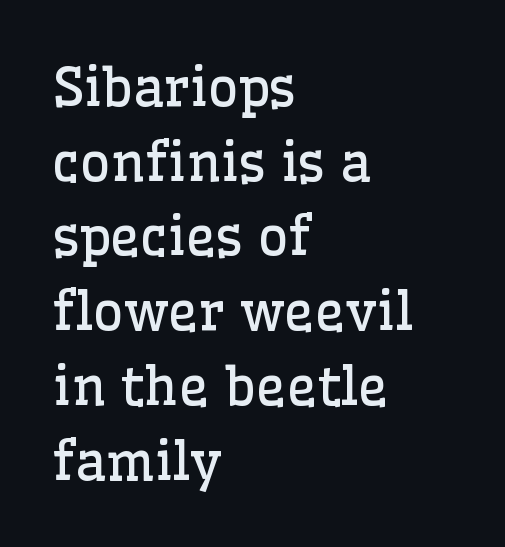
{"serif": "yes", "italic": "no", "bold": "no", "weight": "regular", "width": "normal", "stroke_contrast": "low", "x_height": "medium", "monospaced": "no", "underline": "no", "align": "left", "line_spacing": "normal", "line_spacing_ratio": 1.41, "letter_spacing": "normal", "letter_spacing_em": 0.0, "glyph_px": 53}
